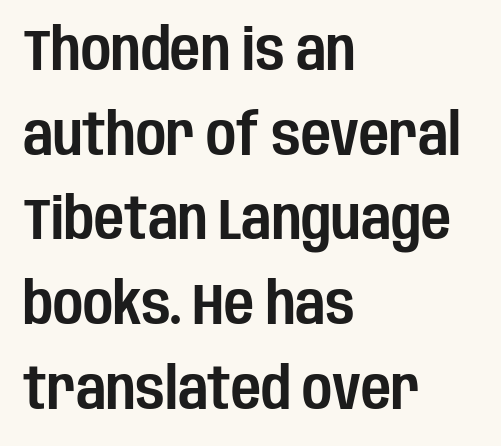
The image shows 58 px condensed sans-serif type, upright; set left-aligned, normal line spacing (1.46x), normal letter spacing, not underlined; low stroke contrast and a large x-height.
